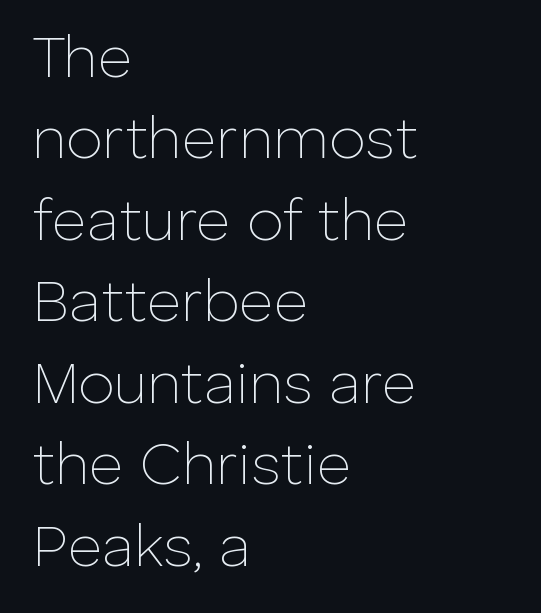
The image shows 59 px thin sans-serif type, upright; set left-aligned, normal line spacing (1.38x), normal letter spacing, not underlined; low stroke contrast and a medium x-height.
